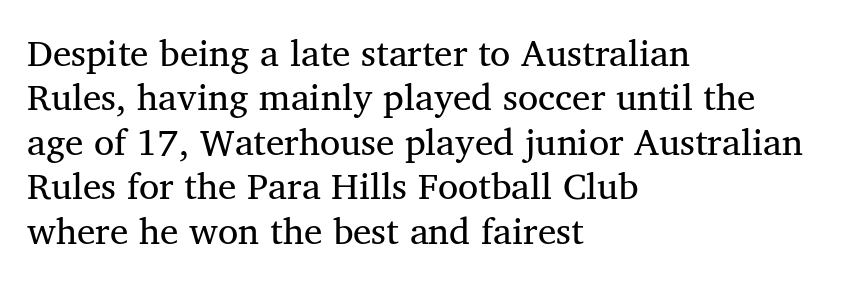
The image shows 37 px regular-weight serif type, upright; set left-aligned, line spacing 1.2x, normal letter spacing, not underlined; medium stroke contrast and a medium x-height.
